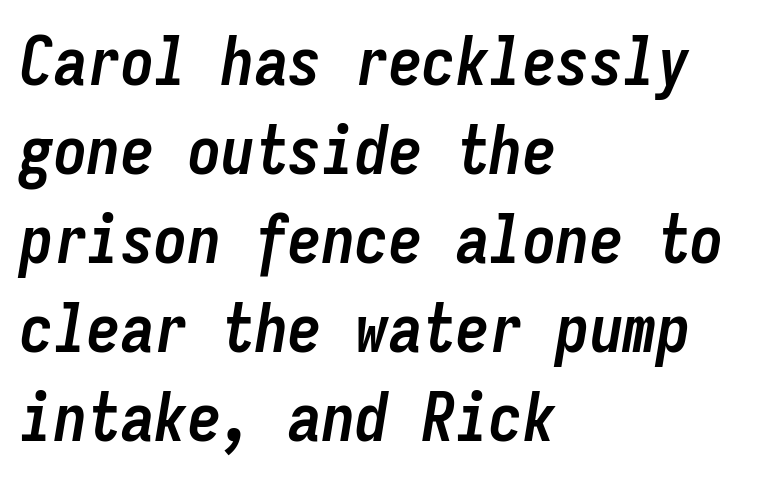
Style check: oblique. Each glyph is drawn with heavy, bold strokes. Compared with a centered layout, this one pins lines to the left instead. Unmarked baselines from the first word to the last. Horizontal bands of white between lines are of average thickness.
